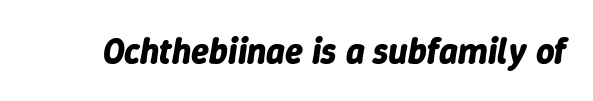
Typesetter's note: full bold, strokes at maximum text heaviness. Do the characters align in a grid? No, the font is proportional. Tracking here is standard; glyphs follow each other at the usual distance. Words float on clear page, feet unadorned. Compared with ordinary roman type, these characters are visibly tilted.
